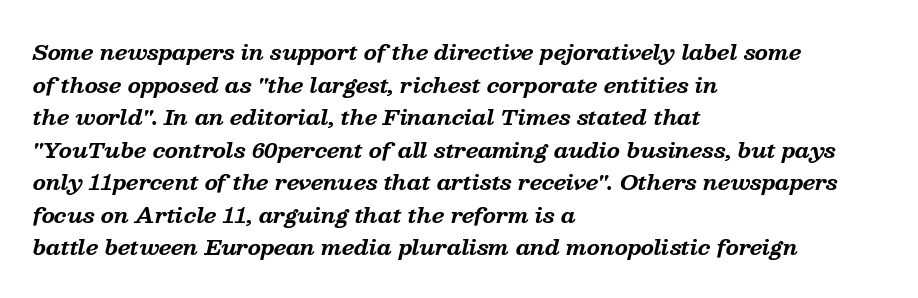
The image shows 21 px bold type, italic (leaning right); set left-aligned, normal line spacing (1.55x), normal letter spacing, not underlined.
